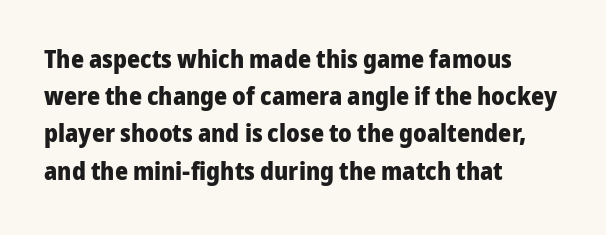
Q: Is the text bold? A: Yes.
Q: Is the text italic (slanted)? A: No, it is upright.
Q: Is the text underlined? A: No.
Q: How is the paragraph aligned? A: Left-aligned.
Q: Is the spacing between letters normal or unusually wide? A: Normal.
Q: Is the spacing between lines tight, normal or loose? A: Normal.
